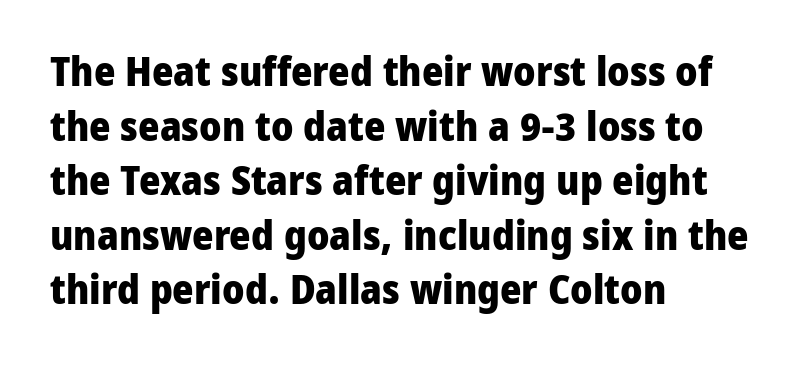
Q: Is the text bold? A: Yes.
Q: Is the text italic (slanted)? A: No, it is upright.
Q: Is the typeface a serif or a sans-serif typeface? A: Sans-serif.
Q: Is the text underlined? A: No.
Q: How is the paragraph aligned? A: Left-aligned.
Q: Is the spacing between letters normal or unusually wide? A: Normal.
Q: Is the spacing between lines tight, normal or loose? A: Normal.
Q: Width (condensed, normal, or wide)? A: Normal.
Q: Stroke contrast? A: Low.
Q: x-height? A: Medium.
Q: Monospaced? A: No.
